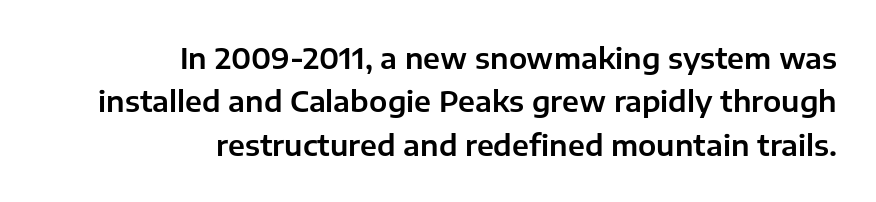
Q: Is the text italic (slanted)? A: No, it is upright.
Q: Is the typeface a serif or a sans-serif typeface? A: Sans-serif.
Q: Is the text underlined? A: No.
Q: How is the paragraph aligned? A: Right-aligned.
Q: Is the spacing between letters normal or unusually wide? A: Normal.
Q: Is the spacing between lines tight, normal or loose? A: Normal.
Q: Width (condensed, normal, or wide)? A: Normal.
Q: Stroke contrast? A: Low.
Q: x-height? A: Medium.
Q: Monospaced? A: No.
